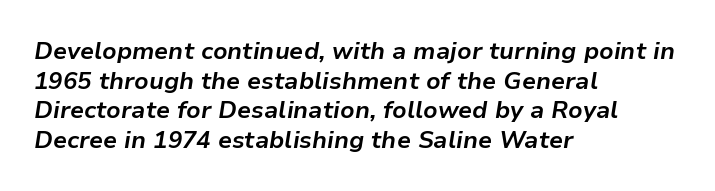
{"italic": "yes", "lean": "right", "slant_degrees": 9, "bold": "yes", "underline": "no", "align": "left", "line_spacing_ratio": 1.23, "letter_spacing": "normal", "letter_spacing_em": 0.0, "glyph_px": 24}
